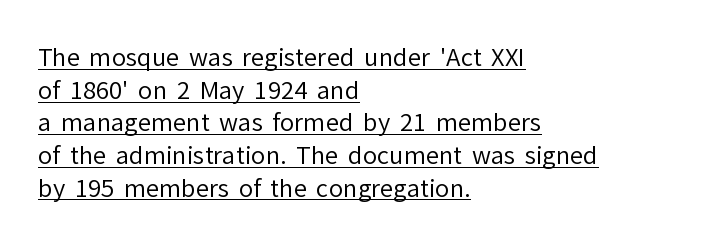
This sample carries an underscore along the baseline area. A normal amount of white space separates one row of letters from the next. No extra ink here — the face is not bold. Honestly, the letter spacing is just normal — you wouldn't notice it. A classic flush-left, rag-right setting is used for this passage.
